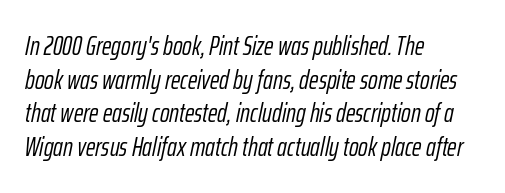
This sample uses an oblique cut, with every glyph tilted off the vertical. Inter-character spacing is left at the font's built-in metrics. Descender tails drop into unmarked territory. Is there much room between lines? A standard amount, neither cramped nor airy.
